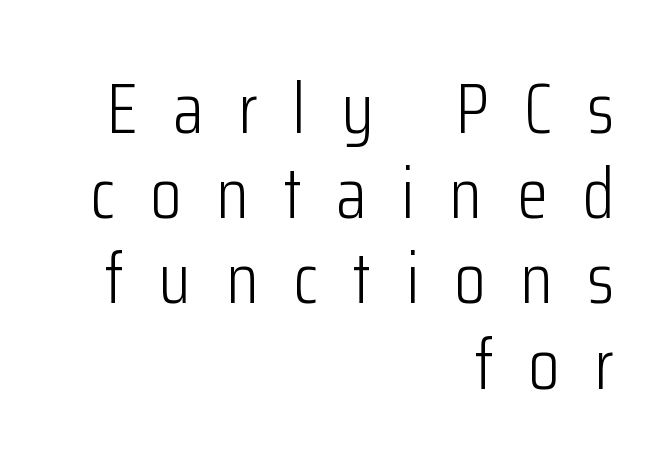
{"serif": "no", "italic": "no", "bold": "no", "weight": "light", "width": "condensed", "stroke_contrast": "low", "x_height": "medium", "monospaced": "no", "underline": "no", "align": "right", "line_spacing_ratio": 1.2, "letter_spacing": "wide", "letter_spacing_em": 0.49, "glyph_px": 71}
